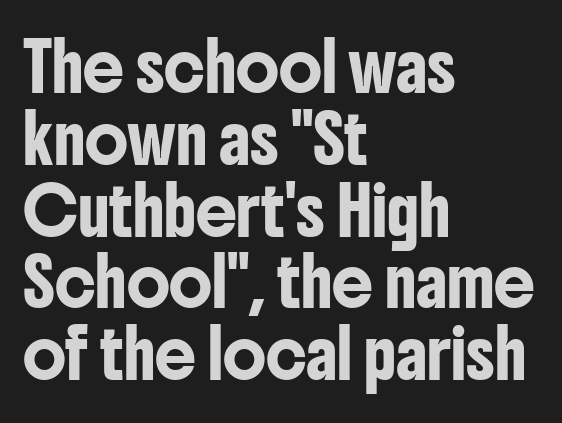
The image shows 46 px condensed sans-serif type, upright; set left-aligned, normal line spacing (1.56x), normal letter spacing, not underlined; low stroke contrast and a medium x-height.
